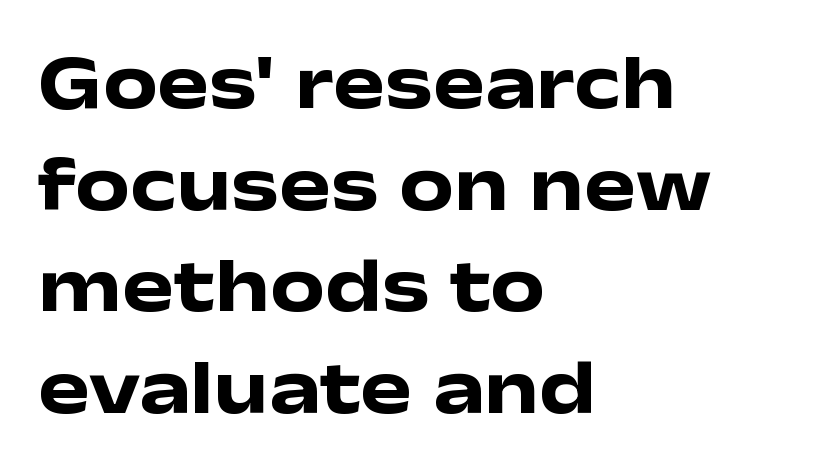
{"serif": "no", "italic": "no", "bold": "yes", "weight": "heavy", "width": "wide", "stroke_contrast": "low", "x_height": "medium", "monospaced": "no", "underline": "no", "align": "left", "line_spacing": "normal", "line_spacing_ratio": 1.32, "letter_spacing": "normal", "letter_spacing_em": 0.0, "glyph_px": 77}
